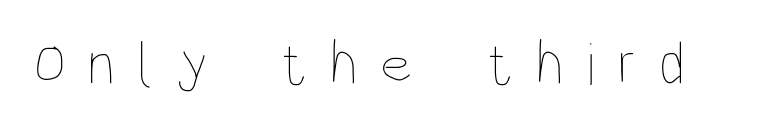
This is the regular roman posture of the typeface. This sample has the flowing, uneven cadence of proportional lettering. Each word looks stretched out because of the extra space between its letters. Nobody drew a line under any word here.
